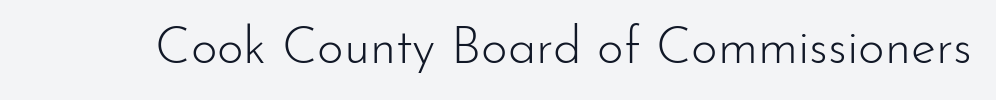
A roman cut, with each character standing at attention. The line texture is even and compact thanks to regular tracking. Are there feet on the stems? There aren't — it's a sans. This sample has the flowing, uneven cadence of proportional lettering.
